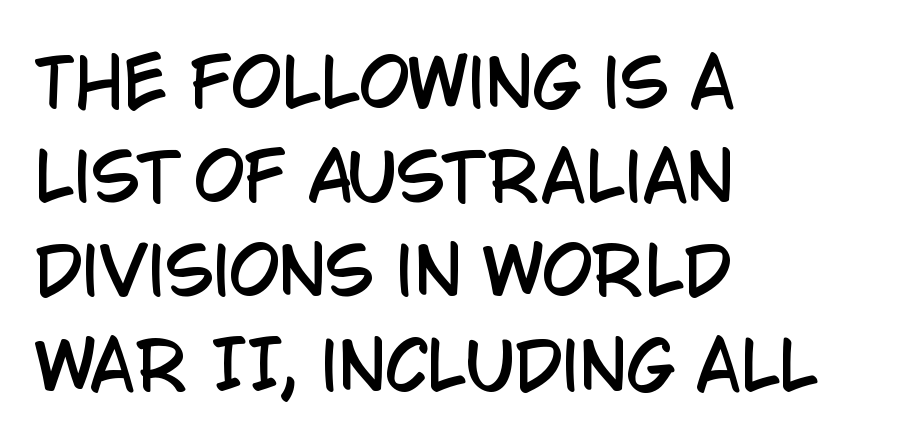
{"serif": "no", "italic": "no", "width": "condensed", "stroke_contrast": "low", "x_height": "large", "monospaced": "no", "underline": "no", "align": "left", "line_spacing": "normal", "line_spacing_ratio": 1.45, "letter_spacing": "normal", "letter_spacing_em": 0.0, "glyph_px": 65}
